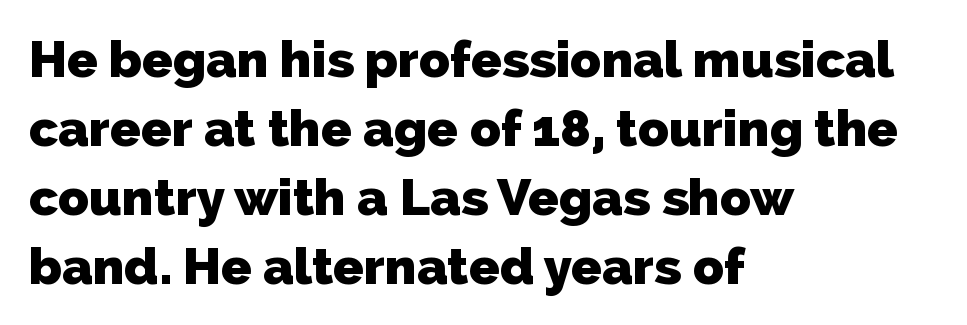
Q: Is the text bold? A: Yes.
Q: Is the typeface a serif or a sans-serif typeface? A: Sans-serif.
Q: Is the text underlined? A: No.
Q: How is the paragraph aligned? A: Left-aligned.
Q: Is the spacing between letters normal or unusually wide? A: Normal.
Q: Is the spacing between lines tight, normal or loose? A: Normal.
Q: Width (condensed, normal, or wide)? A: Normal.
Q: Stroke contrast? A: Low.
Q: x-height? A: Medium.
Q: Monospaced? A: No.
